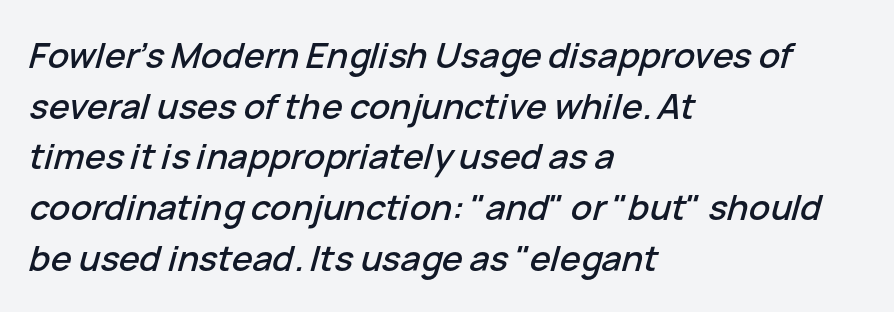
A bare baseline throughout the passage. Notice how the passage keeps a crisp vertical edge on the left only. Slant detected: the letters are inclined. Here the designer chose a conventional face with non-uniform glyph widths. The type is set solid horizontally, with unmodified tracking.
